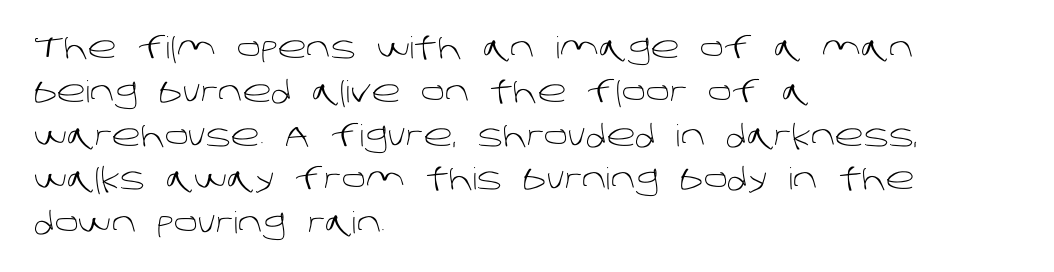
The image shows 30 px light sans-serif type; set left-aligned, normal line spacing (1.46x), normal letter spacing, not underlined; low stroke contrast and a large x-height.
